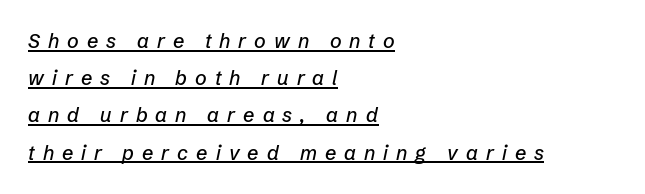
Q: Is the text italic (slanted)? A: Yes, it leans right by about 12 degrees.
Q: Is the text underlined? A: Yes.
Q: How is the paragraph aligned? A: Left-aligned.
Q: Is the spacing between letters normal or unusually wide? A: Unusually wide.
